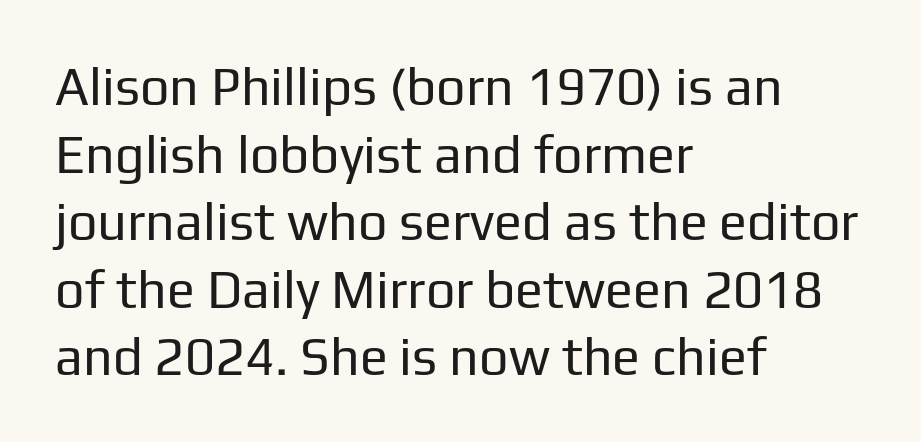
{"serif": "no", "italic": "no", "bold": "no", "weight": "regular", "width": "normal", "stroke_contrast": "low", "x_height": "medium", "monospaced": "no", "underline": "no", "align": "left", "line_spacing": "normal", "line_spacing_ratio": 1.3, "letter_spacing": "normal", "letter_spacing_em": 0.0, "glyph_px": 52}
